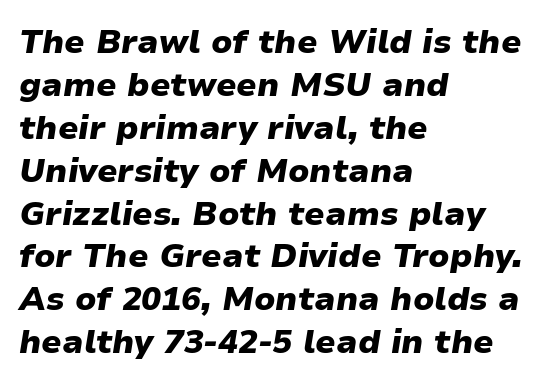
Each new line begins a customary step beneath the previous one. These lines are rendered in a variable-pitch font. Where is the straight margin? On the left. Anything drawn beneath the words? Only blank space.
